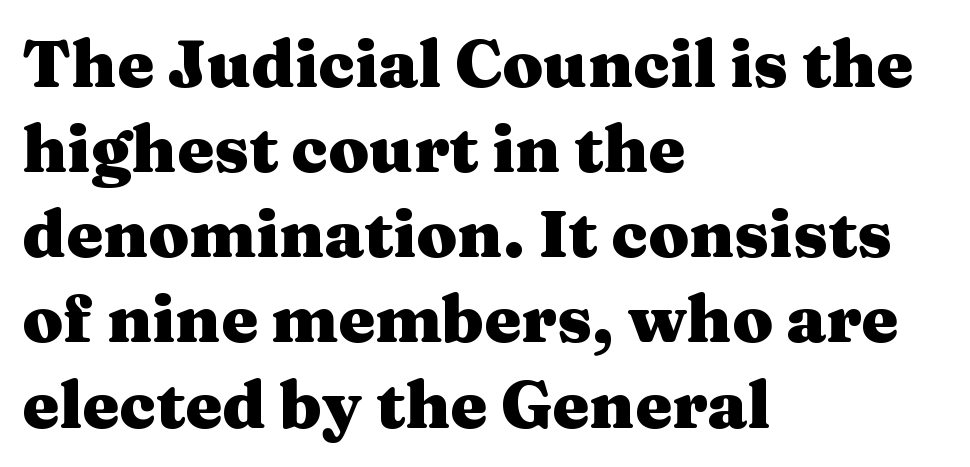
The image shows 66 px heavy, wide serif type, upright; set left-aligned, normal line spacing (1.29x), normal letter spacing, not underlined; medium stroke contrast and a medium x-height.
